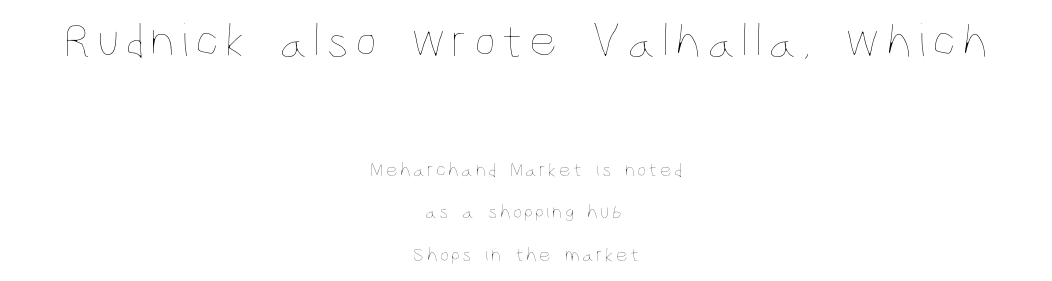
Is this a fixed-width face? No — the glyphs have proportional, varying widths. The emphasis by scale lands on block number one, above. Rendered with straight, roman letterforms. Vertical stems look standard width or narrower in stroke. A student would call this center alignment; a typographer would say set centered. Bare-footed words on every line.
